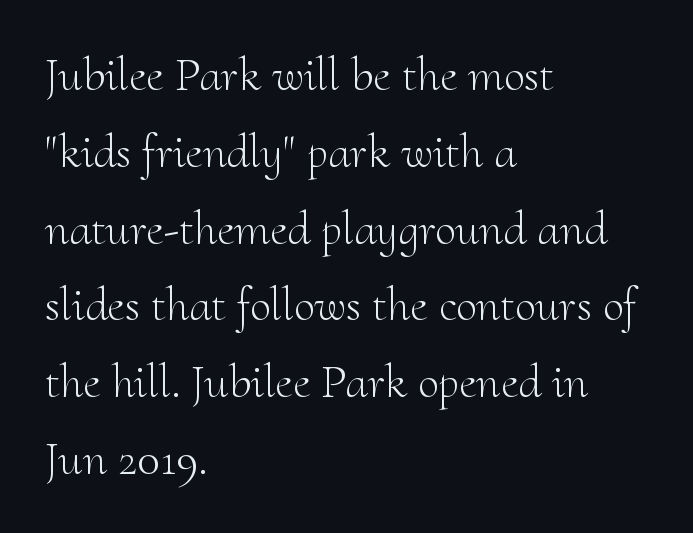
{"serif": "yes", "italic": "no", "bold": "no", "weight": "light", "width": "normal", "stroke_contrast": "medium", "x_height": "small", "monospaced": "no", "underline": "no", "align": "left", "line_spacing": "normal", "line_spacing_ratio": 1.6, "letter_spacing": "normal", "letter_spacing_em": 0.0, "glyph_px": 48}
